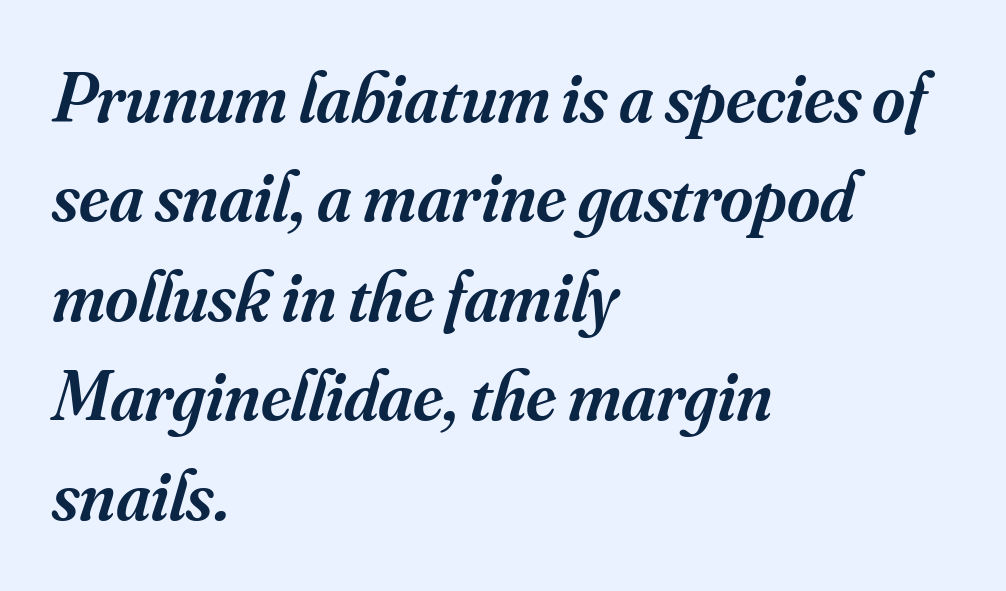
{"serif": "yes", "italic": "yes", "lean": "right", "slant_degrees": 16, "bold": "semi", "weight": "semibold", "width": "normal", "stroke_contrast": "medium", "x_height": "small", "monospaced": "no", "underline": "no", "align": "left", "line_spacing": "normal", "line_spacing_ratio": 1.4, "letter_spacing": "normal", "letter_spacing_em": 0.0, "glyph_px": 71}
